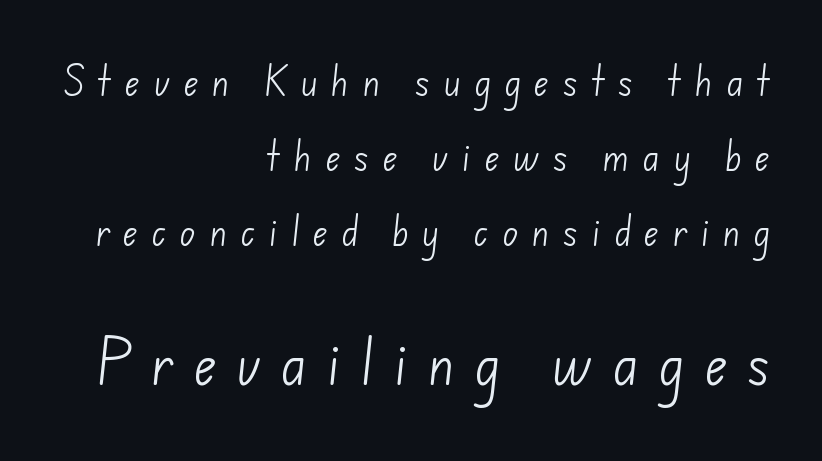
The image shows 50 px light sans-serif type; set right-aligned, loose line spacing (2.28x), unusually wide letter spacing (+0.39 em), not underlined; the second (bottom) block is 1.52x larger; low stroke contrast and a small x-height.
